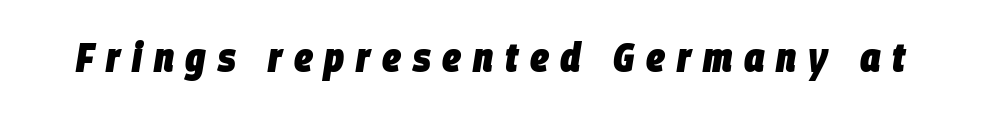
The image shows 41 px heavy, condensed type, italic (leaning right); set unusually wide letter spacing (+0.29 em), not underlined; low stroke contrast and a large x-height.
